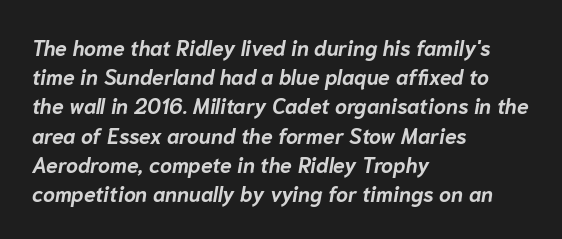
{"italic": "yes", "lean": "right", "slant_degrees": 10, "bold": "yes", "underline": "no", "align": "left", "line_spacing": "normal", "line_spacing_ratio": 1.39, "letter_spacing": "normal", "letter_spacing_em": 0.0, "glyph_px": 21}
